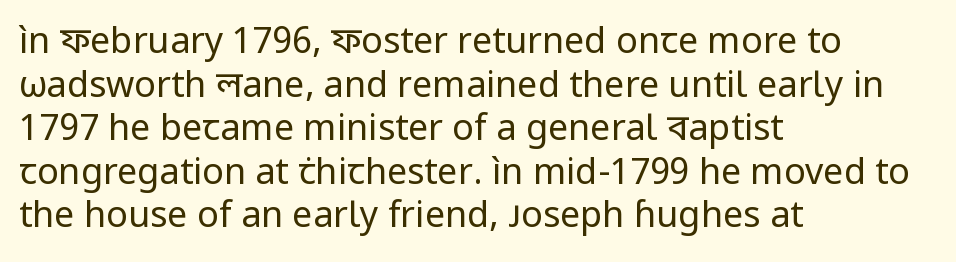
Q: Is the text bold? A: No.
Q: Is the text italic (slanted)? A: No, it is upright.
Q: Is the typeface a serif or a sans-serif typeface? A: Sans-serif.
Q: Is the text underlined? A: No.
Q: How is the paragraph aligned? A: Left-aligned.
Q: Is the spacing between letters normal or unusually wide? A: Normal.
Q: Width (condensed, normal, or wide)? A: Normal.
Q: Stroke contrast? A: Low.
Q: x-height? A: Medium.
Q: Monospaced? A: No.
